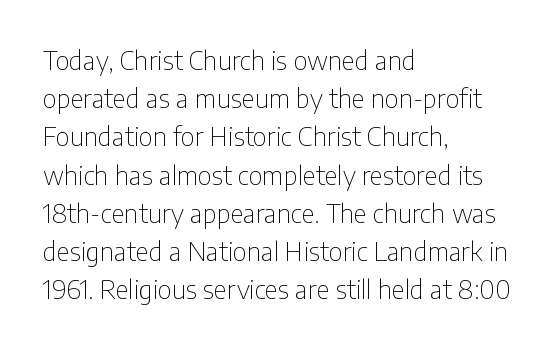
{"italic": "no", "bold": "no", "underline": "no", "align": "left", "line_spacing": "normal", "line_spacing_ratio": 1.47, "letter_spacing": "normal", "letter_spacing_em": 0.0, "glyph_px": 26}
